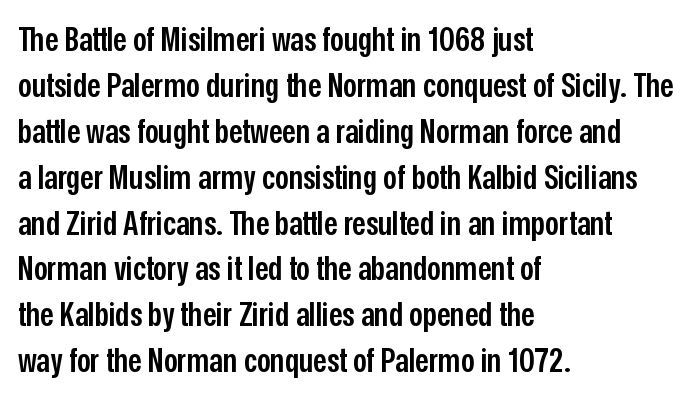
{"serif": "no", "italic": "no", "bold": "semi", "weight": "semibold", "width": "condensed", "stroke_contrast": "low", "x_height": "medium", "monospaced": "no", "underline": "no", "align": "left", "line_spacing": "normal", "line_spacing_ratio": 1.35, "letter_spacing": "normal", "letter_spacing_em": 0.0, "glyph_px": 34}
